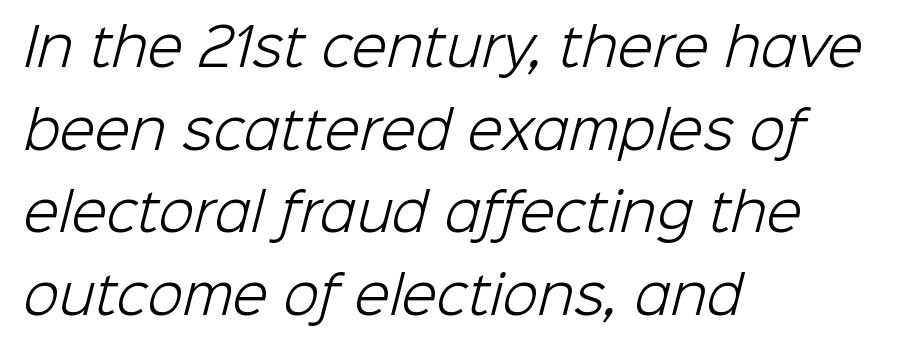
{"serif": "no", "bold": "no", "weight": "light", "width": "normal", "stroke_contrast": "low", "x_height": "medium", "monospaced": "no", "underline": "no", "align": "left", "line_spacing": "normal", "line_spacing_ratio": 1.59, "letter_spacing": "normal", "letter_spacing_em": 0.0, "glyph_px": 52}
